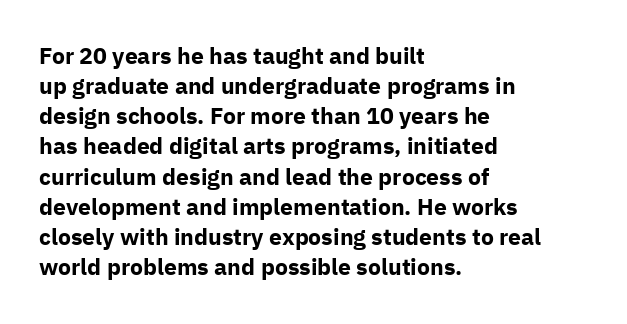
Q: Is the text bold? A: Yes.
Q: Is the text italic (slanted)? A: No, it is upright.
Q: Is the text underlined? A: No.
Q: How is the paragraph aligned? A: Left-aligned.
Q: Is the spacing between letters normal or unusually wide? A: Normal.
Q: Is the spacing between lines tight, normal or loose? A: Normal.
